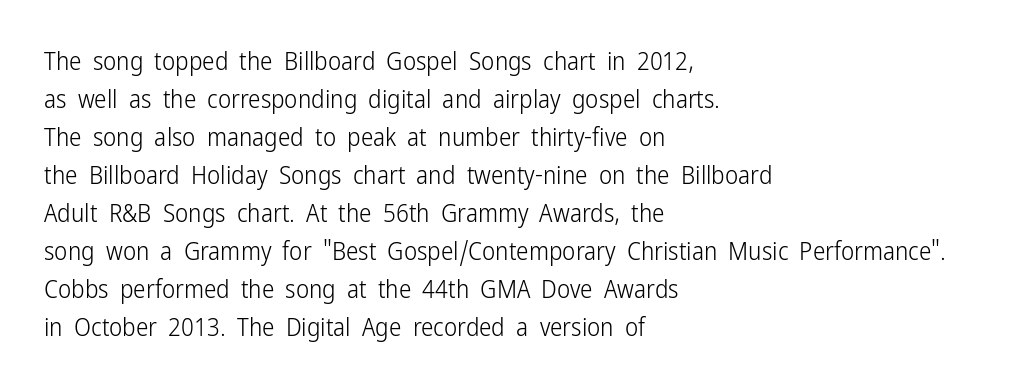
{"italic": "no", "bold": "no", "underline": "no", "align": "left", "line_spacing": "normal", "line_spacing_ratio": 1.52, "letter_spacing": "normal", "letter_spacing_em": 0.0, "glyph_px": 25}
